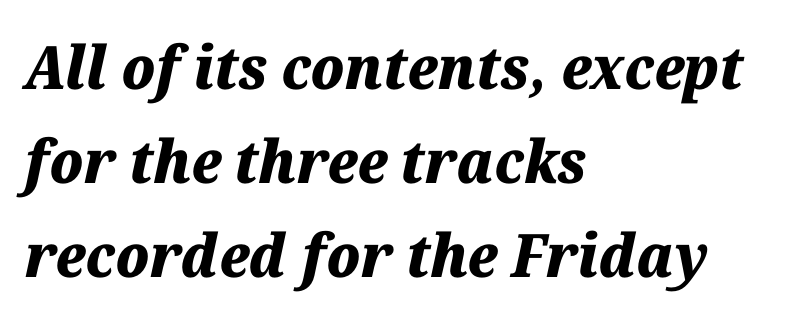
{"italic": "yes", "lean": "right", "slant_degrees": 12, "bold": "yes", "weight": "heavy", "width": "normal", "stroke_contrast": "medium", "x_height": "medium", "monospaced": "no", "underline": "no", "align": "left", "line_spacing": "normal", "line_spacing_ratio": 1.57, "letter_spacing": "normal", "letter_spacing_em": 0.0, "glyph_px": 60}
